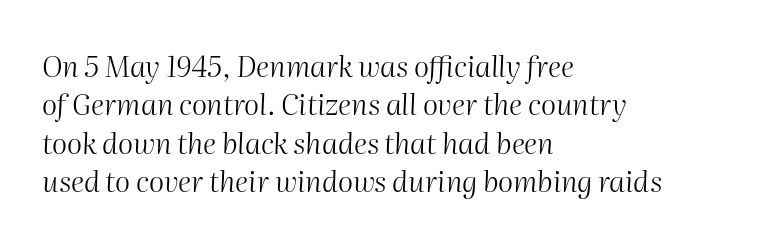
The lines in this sample share a left origin and differ only in where they stop. Normally led — the rows are evenly, conventionally spaced. Varying glyph widths throughout — classic text-font behaviour. There is no visible air inserted between adjacent glyphs. Any mark beneath the type? The region is blank.
